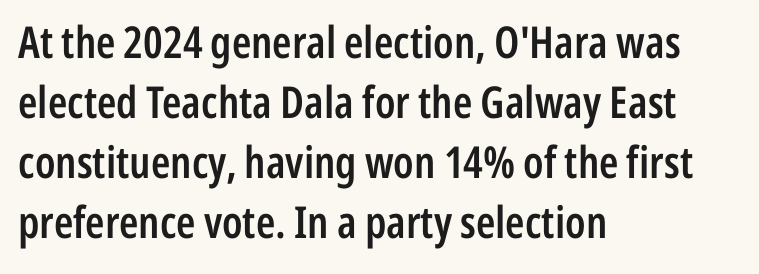
The rendering keeps characters at their native spacing. Regarding serifs, this sample does without them. These lines are rendered in a variable-pitch font. Reading down the block, your eye returns to a fixed left position each line. The baseline area is clear. Nope, not italic — everything's standing straight.
